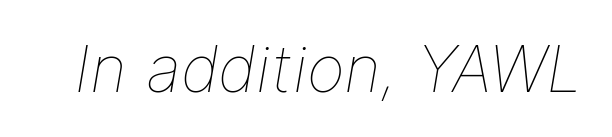
Q: Is the text bold? A: No.
Q: Is the text italic (slanted)? A: Yes, it leans right by about 9 degrees.
Q: Is the text underlined? A: No.
Q: Is the spacing between letters normal or unusually wide? A: Normal.
Q: Width (condensed, normal, or wide)? A: Normal.
Q: Stroke contrast? A: Low.
Q: x-height? A: Medium.
Q: Monospaced? A: No.
